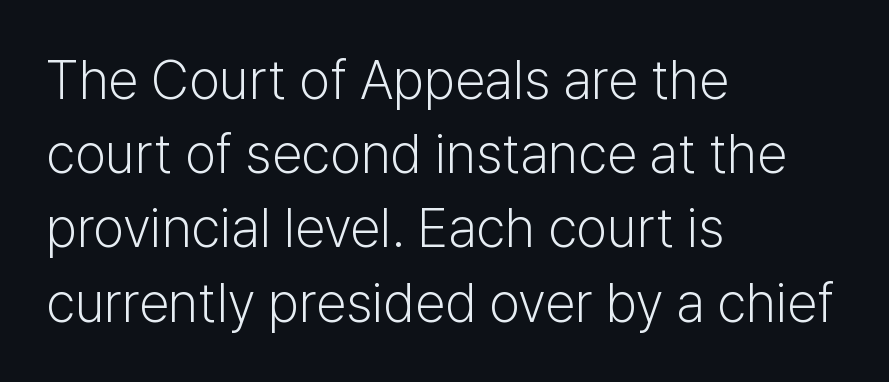
The image shows 55 px light sans-serif type, upright; set left-aligned, normal line spacing (1.35x), normal letter spacing, not underlined; low stroke contrast and a medium x-height.
